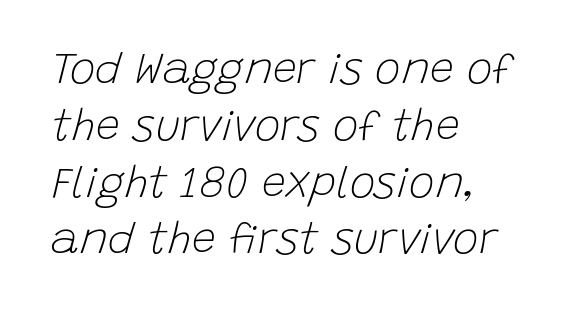
Bold? No — there's no thickening of the strokes. Spacing between characters is what you'd get straight out of the box. The string is rendered with underlining switched off. It's the slanting kind of type.
